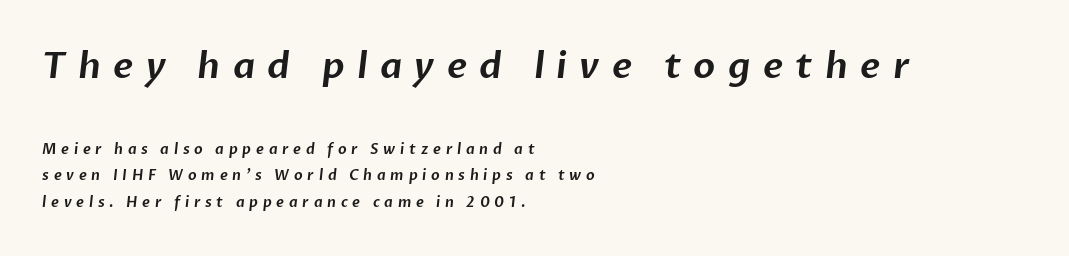
The image shows 36 px sans-serif type; set left-aligned, loose line spacing (1.91x), unusually wide letter spacing (+0.34 em), not underlined; the first (top) block is 2.57x larger; low stroke contrast and a medium x-height.
